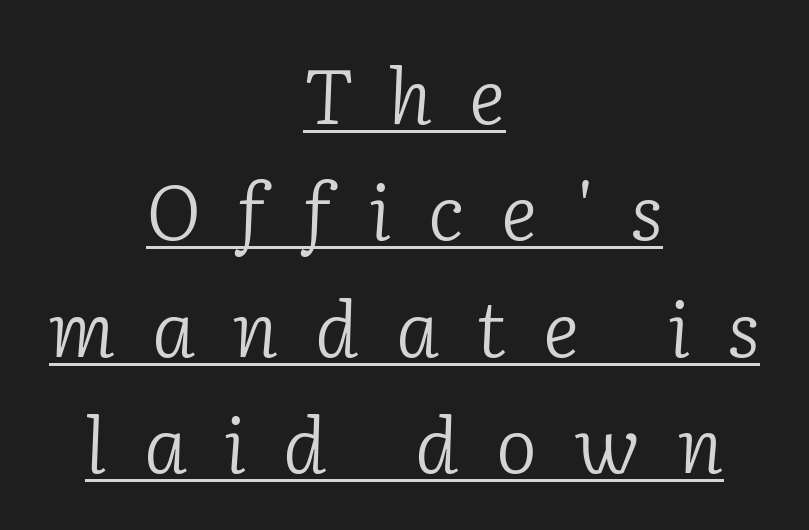
Tracking value appears strongly positive — letters spread wide. The face used here is proportionally spaced, like ordinary book or web type. Centered paragraph, ragged on both sides. Stem width sits at or under what a default text font uses. The sample's only ornament is a line tracing under the words. The designer left line spacing at the default.
